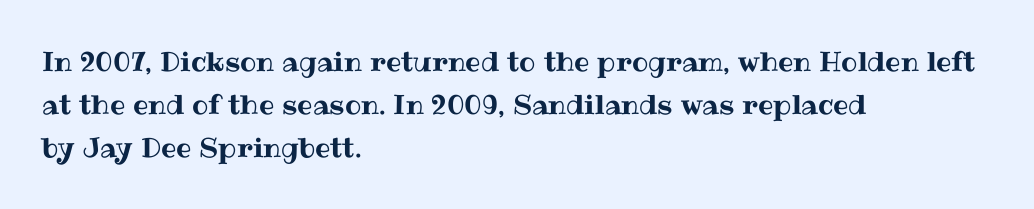
The image shows 27 px text type, upright; set left-aligned, normal line spacing (1.6x), normal letter spacing, not underlined.
